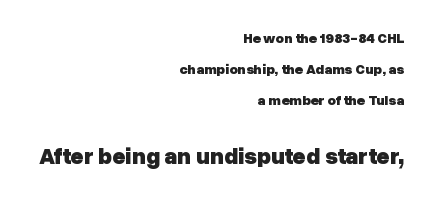
Q: Is the text bold? A: Yes.
Q: Is the text italic (slanted)? A: No, it is upright.
Q: Is the text underlined? A: No.
Q: How is the paragraph aligned? A: Right-aligned.
Q: Is the spacing between letters normal or unusually wide? A: Normal.
Q: Is the spacing between lines tight, normal or loose? A: Loose.
Q: Which block of text is set in a larger size, the first (top) or the second (bottom)? A: The second (bottom) one.
